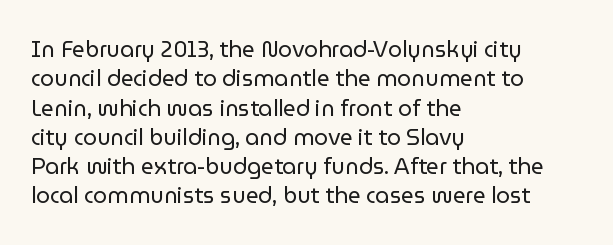
Q: Is the text bold? A: No.
Q: Is the text italic (slanted)? A: No, it is upright.
Q: Is the text underlined? A: No.
Q: How is the paragraph aligned? A: Left-aligned.
Q: Is the spacing between letters normal or unusually wide? A: Normal.
Q: Is the spacing between lines tight, normal or loose? A: Normal.
